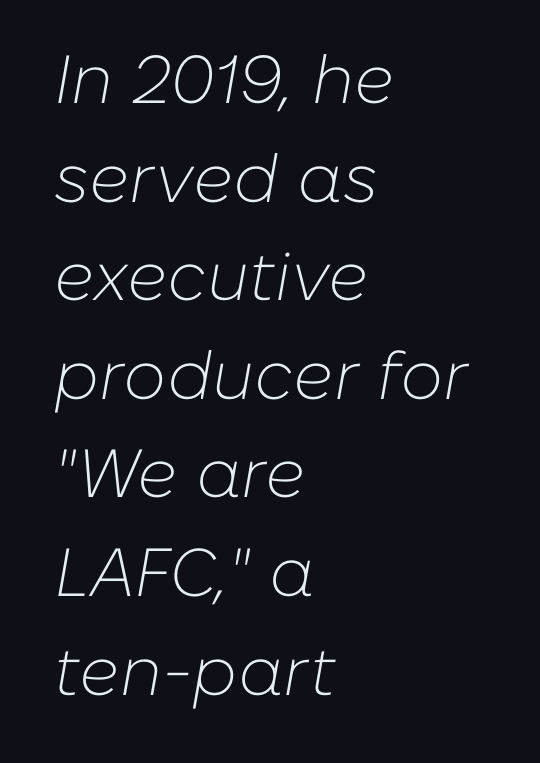
The image shows 68 px light type, italic (leaning right); set left-aligned, normal line spacing (1.45x), normal letter spacing, not underlined; low stroke contrast and a medium x-height.
